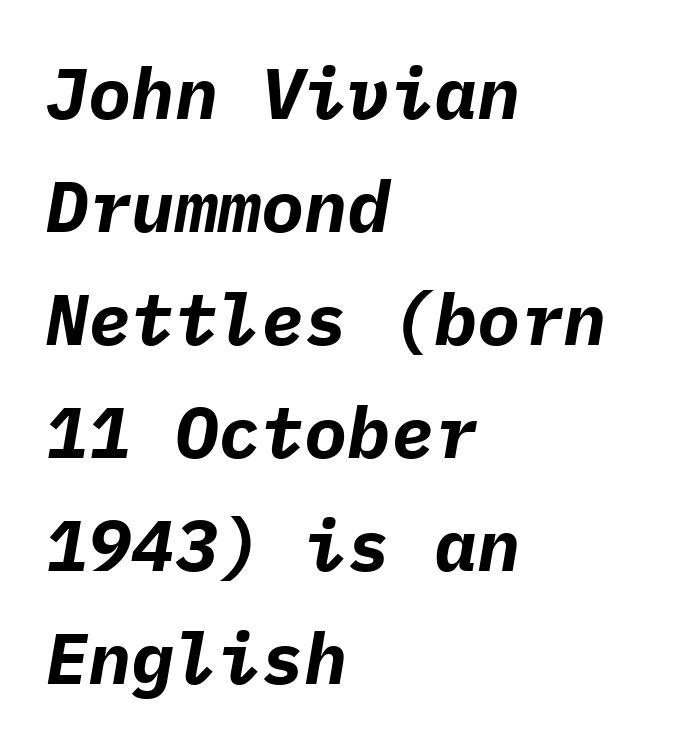
{"italic": "yes", "lean": "right", "slant_degrees": 9, "bold": "yes", "weight": "bold", "width": "normal", "stroke_contrast": "low", "x_height": "medium", "monospaced": "yes", "underline": "no", "align": "left", "line_spacing": "normal", "line_spacing_ratio": 1.57, "letter_spacing": "normal", "letter_spacing_em": 0.0, "glyph_px": 72}
